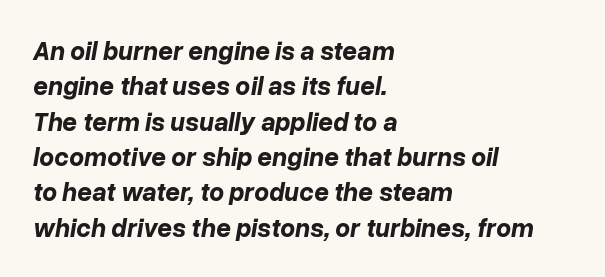
Underline: absent. When letters slant like this, we call the style italic. Is the letter spacing exaggerated? No — it looks like the ordinary default. Plenty of ink on the page — the face is bold. A typesetter would call this leading conventional body-copy spacing.
